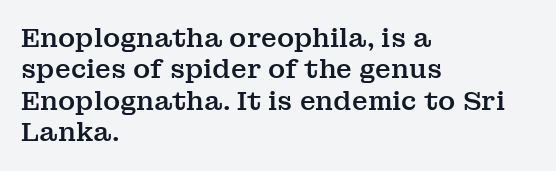
Q: Is the text italic (slanted)? A: No, it is upright.
Q: Is the text underlined? A: No.
Q: How is the paragraph aligned? A: Left-aligned.
Q: Is the spacing between letters normal or unusually wide? A: Normal.
